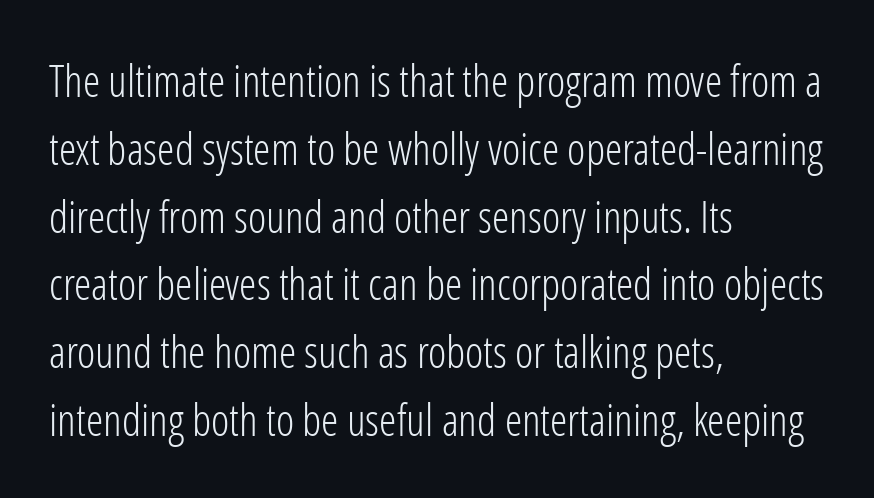
{"serif": "no", "italic": "no", "bold": "no", "weight": "light", "width": "condensed", "stroke_contrast": "low", "x_height": "medium", "monospaced": "no", "underline": "no", "align": "left", "line_spacing": "normal", "line_spacing_ratio": 1.54, "letter_spacing": "normal", "letter_spacing_em": 0.0, "glyph_px": 44}
